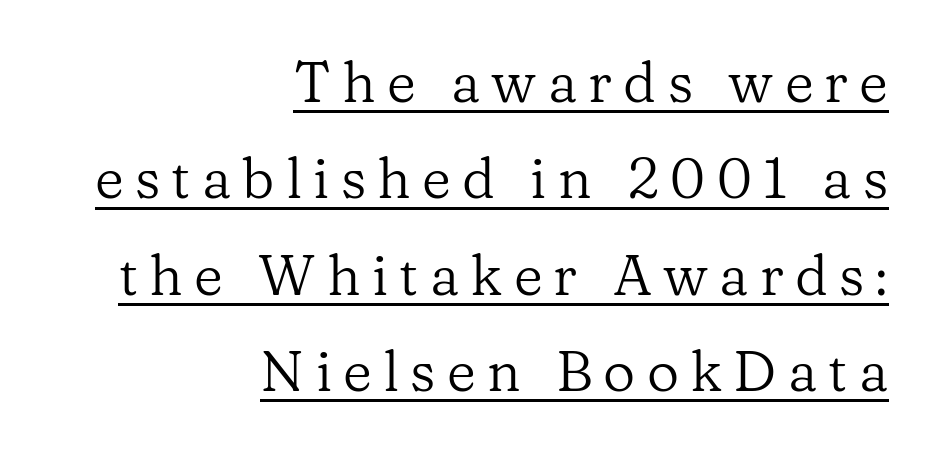
{"serif": "yes", "italic": "no", "bold": "no", "weight": "regular", "width": "normal", "stroke_contrast": "low", "x_height": "medium", "monospaced": "no", "underline": "yes", "align": "right", "line_spacing_ratio": 1.72, "letter_spacing": "wide", "letter_spacing_em": 0.2, "glyph_px": 56}
